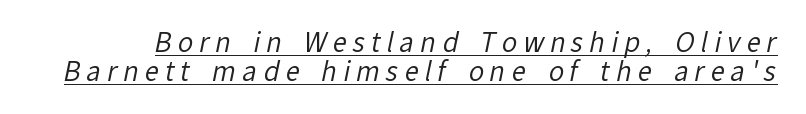
{"bold": "no", "underline": "yes", "line_spacing": "tight", "line_spacing_ratio": 1.1, "letter_spacing": "wide", "letter_spacing_em": 0.23, "glyph_px": 26}
